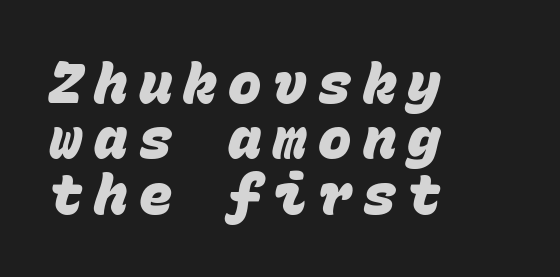
The image shows 56 px heavy sans-serif type, monospaced; set left-aligned, tight line spacing (0.99x), unusually wide letter spacing (+0.2 em), not underlined; low stroke contrast and a large x-height.
